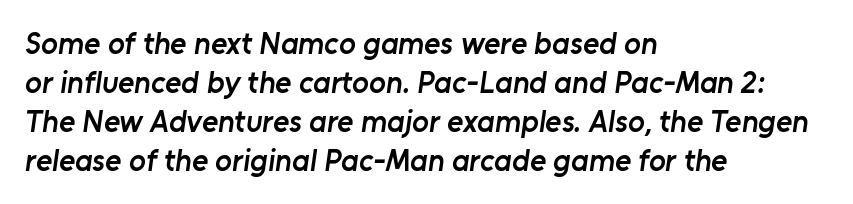
Q: Is the text bold? A: Semi-bold.
Q: Is the typeface a serif or a sans-serif typeface? A: Sans-serif.
Q: Is the text underlined? A: No.
Q: How is the paragraph aligned? A: Left-aligned.
Q: Is the spacing between letters normal or unusually wide? A: Normal.
Q: Is the spacing between lines tight, normal or loose? A: Normal.
Q: Width (condensed, normal, or wide)? A: Normal.
Q: Stroke contrast? A: Low.
Q: x-height? A: Medium.
Q: Monospaced? A: No.
